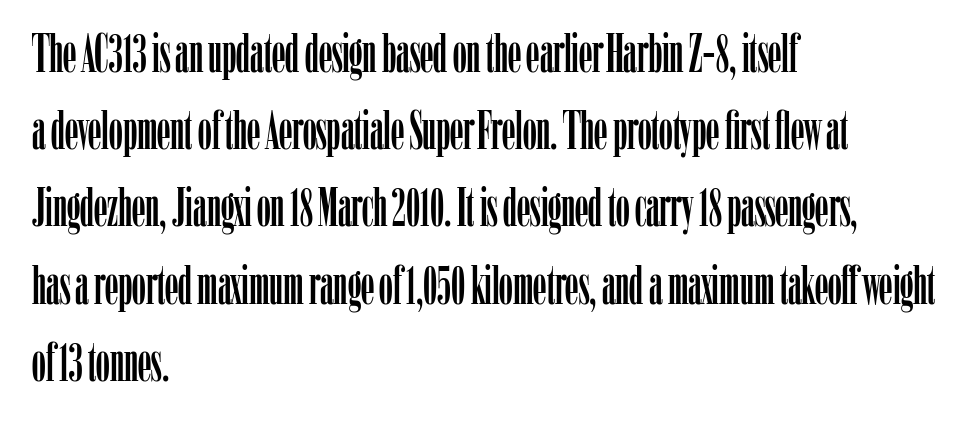
{"serif": "yes", "italic": "no", "width": "condensed", "stroke_contrast": "low", "x_height": "medium", "monospaced": "no", "underline": "no", "align": "left", "line_spacing": "normal", "line_spacing_ratio": 1.43, "letter_spacing": "normal", "letter_spacing_em": 0.0, "glyph_px": 54}
